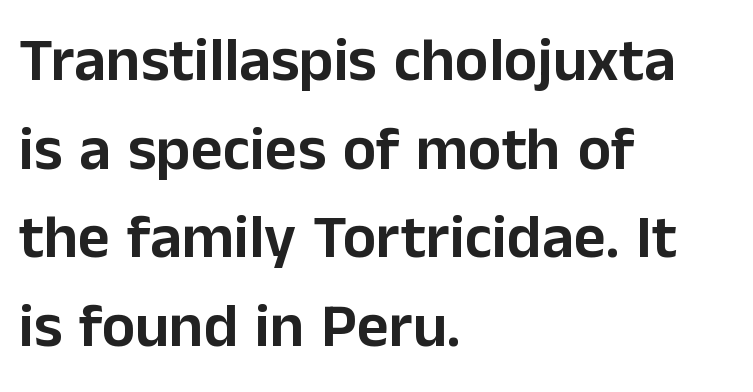
{"serif": "no", "italic": "no", "width": "normal", "stroke_contrast": "low", "x_height": "medium", "monospaced": "no", "underline": "no", "align": "left", "line_spacing": "normal", "line_spacing_ratio": 1.43, "letter_spacing": "normal", "letter_spacing_em": 0.0, "glyph_px": 62}
